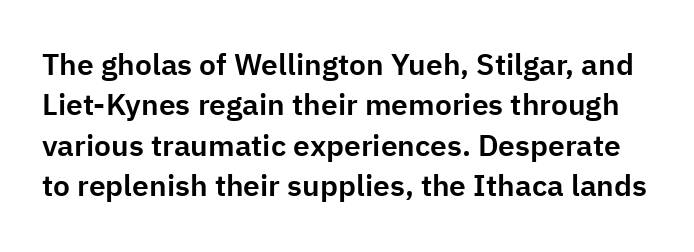
{"serif": "no", "italic": "no", "width": "normal", "stroke_contrast": "low", "x_height": "medium", "monospaced": "no", "underline": "no", "line_spacing": "normal", "line_spacing_ratio": 1.35, "letter_spacing": "normal", "letter_spacing_em": 0.0, "glyph_px": 30}
